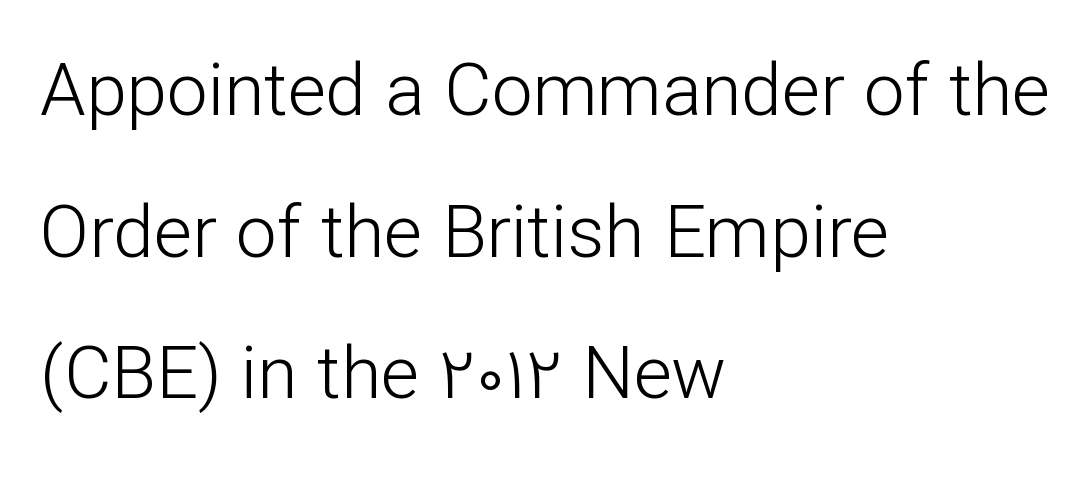
{"serif": "no", "italic": "no", "bold": "no", "weight": "light", "width": "normal", "stroke_contrast": "low", "x_height": "medium", "monospaced": "no", "underline": "no", "align": "left", "line_spacing": "loose", "line_spacing_ratio": 1.94, "letter_spacing": "normal", "letter_spacing_em": 0.0, "glyph_px": 73}
